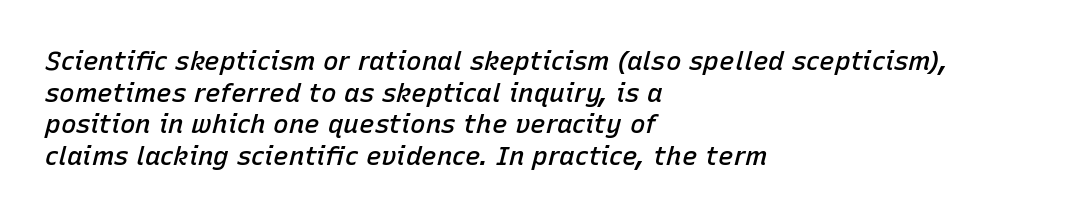
{"italic": "yes", "lean": "right", "slant_degrees": 15, "bold": "semi", "underline": "no", "align": "left", "line_spacing_ratio": 1.22, "letter_spacing": "normal", "letter_spacing_em": 0.0, "glyph_px": 26}
